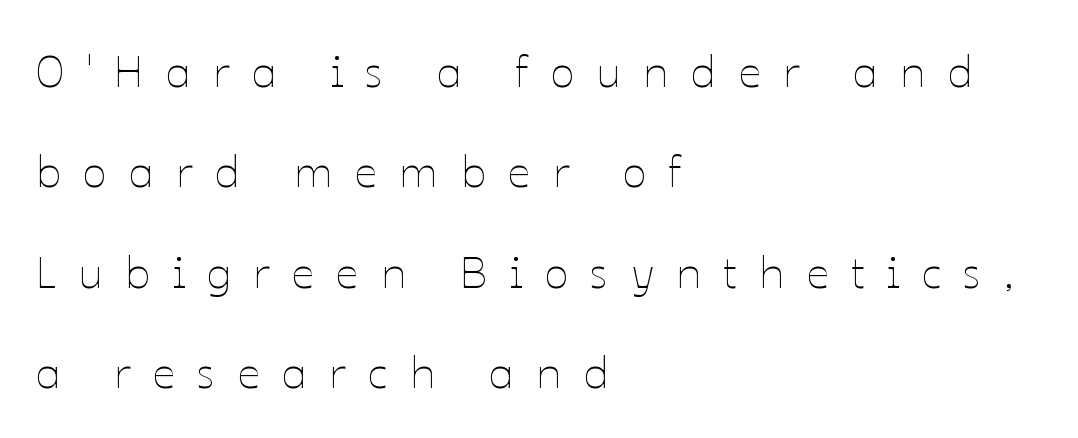
Honestly, there is no underline to notice here at all. The tracking reads as deliberately expanded to a designer's eye. Widely set lines give the paragraph a tall, airy silhouette. When letters stand straight like this, we call the style roman or upright.
